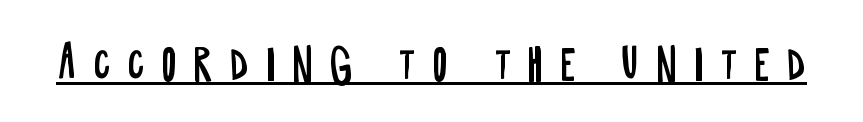
Q: Is the text bold? A: No.
Q: Is the text italic (slanted)? A: No, it is upright.
Q: Is the typeface a serif or a sans-serif typeface? A: Sans-serif.
Q: Is the text underlined? A: Yes.
Q: Is the spacing between letters normal or unusually wide? A: Unusually wide.
Q: Width (condensed, normal, or wide)? A: Condensed.
Q: Stroke contrast? A: Low.
Q: x-height? A: Large.
Q: Monospaced? A: No.
